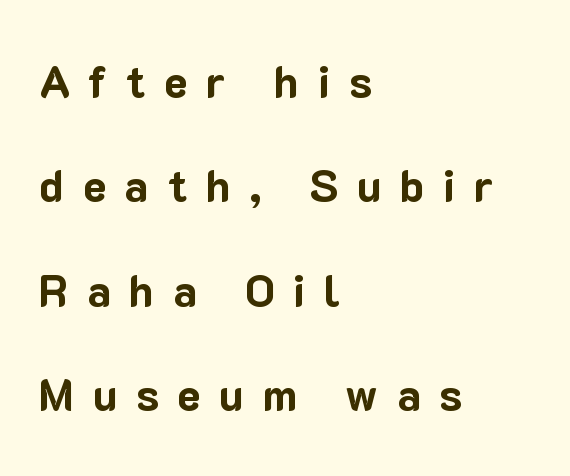
{"serif": "no", "italic": "no", "bold": "yes", "weight": "bold", "width": "normal", "stroke_contrast": "low", "x_height": "medium", "monospaced": "no", "underline": "no", "align": "left", "line_spacing": "loose", "line_spacing_ratio": 2.37, "letter_spacing": "wide", "letter_spacing_em": 0.42, "glyph_px": 44}
